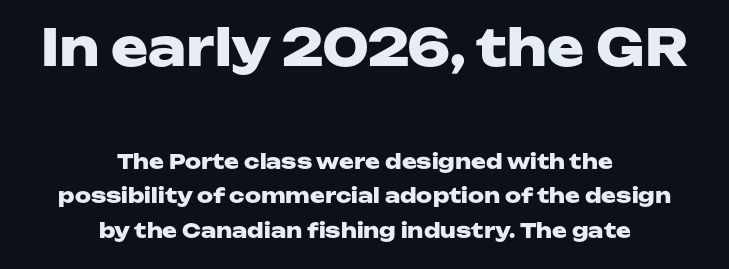
Reading down the block, each line starts at a different indent, mirrored at its end. A typesetter would call this proportional, since set widths differ per character. Descenders are the only things crossing below the line. Larger block? The one above; the one below is distinctly smaller.
